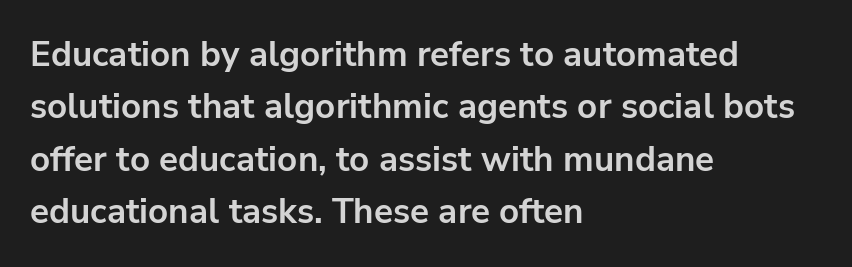
The image shows 35 px bold sans-serif type, upright; set left-aligned, normal line spacing (1.5x), normal letter spacing, not underlined; low stroke contrast and a medium x-height.
